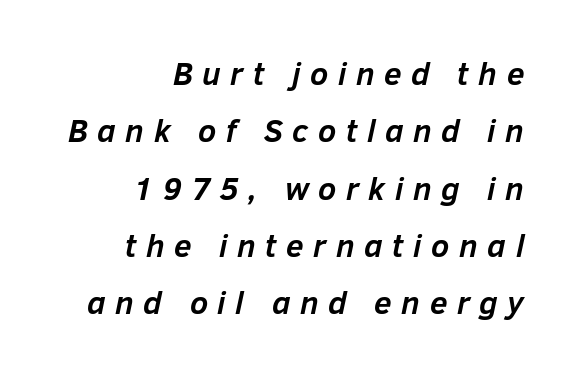
The image shows 32 px semibold type, italic (leaning right); set right-aligned, line spacing 1.79x, unusually wide letter spacing (+0.3 em), not underlined; low stroke contrast and a medium x-height.
